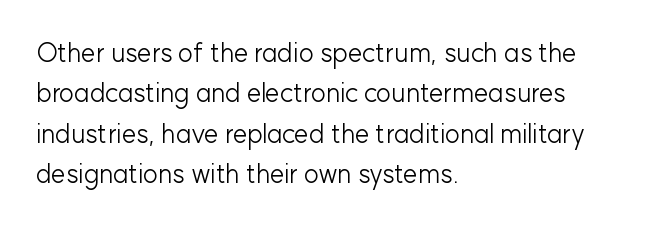
Q: Is the text bold? A: No.
Q: Is the text italic (slanted)? A: No, it is upright.
Q: Is the text underlined? A: No.
Q: How is the paragraph aligned? A: Left-aligned.
Q: Is the spacing between letters normal or unusually wide? A: Normal.
Q: Is the spacing between lines tight, normal or loose? A: Normal.
